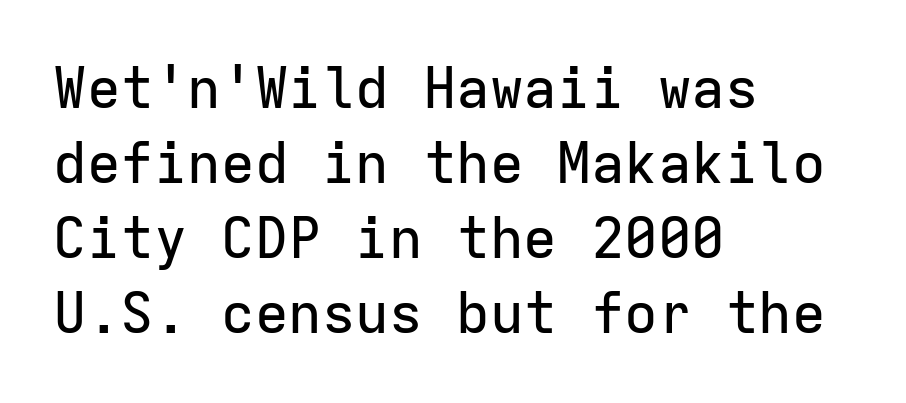
The lines are quadded left. Does the leading feel generous? No, just average. These lines were composed using upright roman letters. Are there feet on the stems? There aren't — it's a sans. The area under the type is left untouched. Observe the ordinary spacing: letters are neighbours, not strangers.
